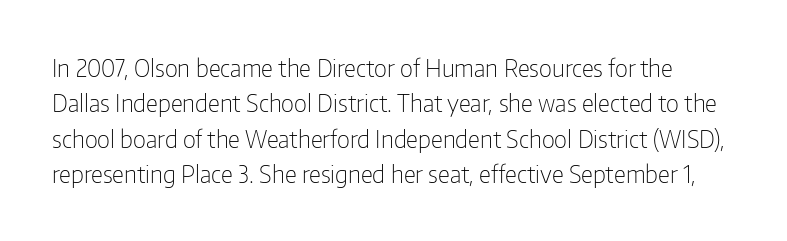
The image shows 24 px text type, upright; set normal line spacing (1.47x), normal letter spacing, not underlined.
